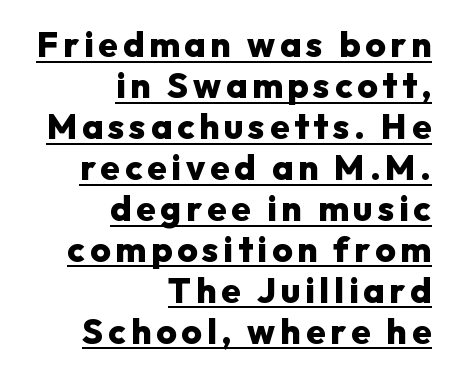
{"serif": "no", "italic": "no", "bold": "yes", "weight": "heavy", "width": "normal", "stroke_contrast": "low", "x_height": "medium", "monospaced": "no", "underline": "yes", "align": "right", "line_spacing_ratio": 1.17, "glyph_px": 35}
